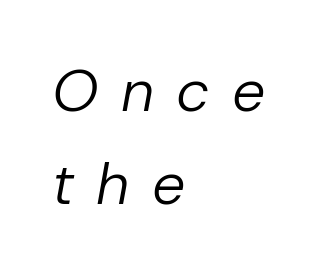
The line texture is sparse and dotted thanks to wide tracking. Every character sits at an angle, as italics do. The letters advance in unequal steps, a hallmark of proportional type. Leading matches the norm, producing a regular column. Casual observation: everything's shoved over to the left.
